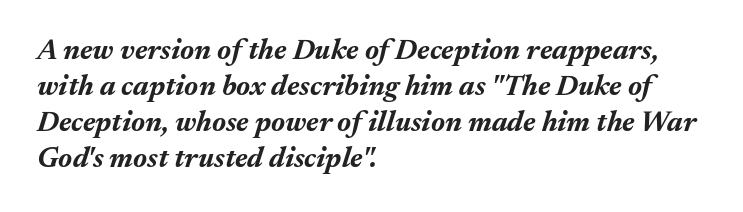
{"italic": "yes", "lean": "right", "slant_degrees": 17, "bold": "yes", "weight": "bold", "width": "normal", "stroke_contrast": "medium", "x_height": "medium", "monospaced": "no", "underline": "no", "align": "left", "line_spacing_ratio": 1.24, "letter_spacing": "normal", "letter_spacing_em": 0.0, "glyph_px": 29}
